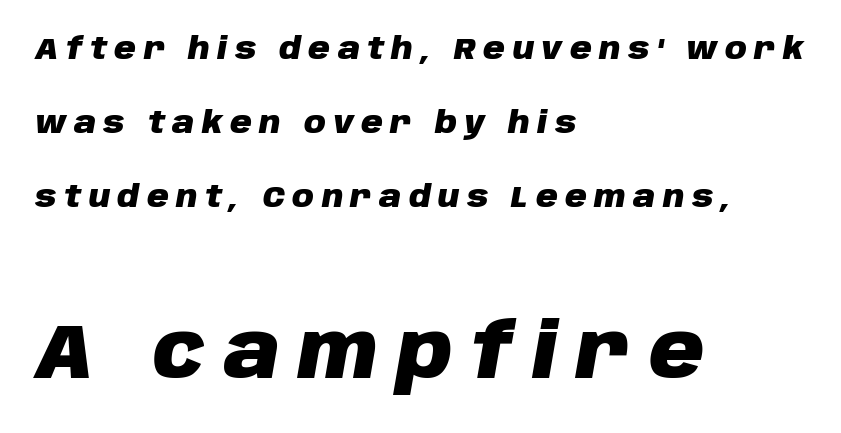
Q: Is the text bold? A: Yes.
Q: Is the text italic (slanted)? A: Yes, it leans right by about 10 degrees.
Q: Is the text underlined? A: No.
Q: How is the paragraph aligned? A: Left-aligned.
Q: Is the spacing between letters normal or unusually wide? A: Unusually wide.
Q: Is the spacing between lines tight, normal or loose? A: Loose.
Q: Which block of text is set in a larger size, the first (top) or the second (bottom)? A: The second (bottom) one.
Q: Width (condensed, normal, or wide)? A: Normal.
Q: Stroke contrast? A: Low.
Q: x-height? A: Large.
Q: Monospaced? A: No.
